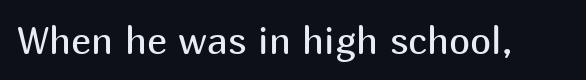
Check the space under the baseline: it is left empty. These lines are rendered in a variable-pitch font. Vertical strokes here are truly vertical. This rendering leaves character spacing at its baseline value.
